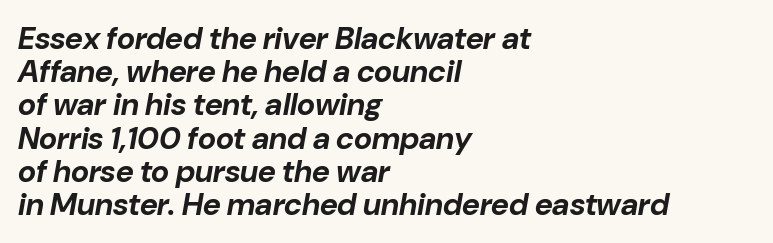
The image shows 31 px bold type, italic (leaning right); set left-aligned, tight line spacing (1.07x), normal letter spacing, not underlined; low stroke contrast and a medium x-height.
